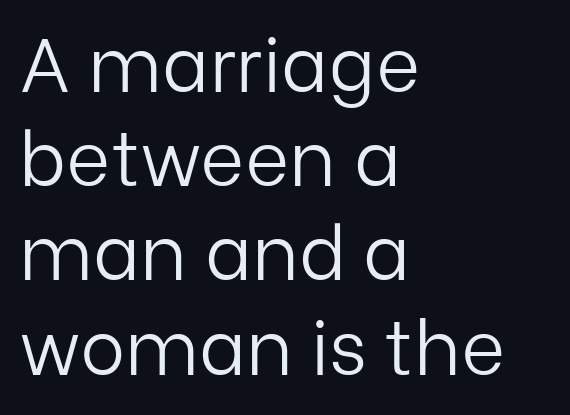
A typesetter would call this proportional, since set widths differ per character. The letterforms sit at book weight or below. You can tell from the bare stems that sans-serif type was used. Nobody touched the tracking dial on this one. The text block is weighted toward the left margin, trailing off unevenly rightward. The string is rendered with underlining switched off.
